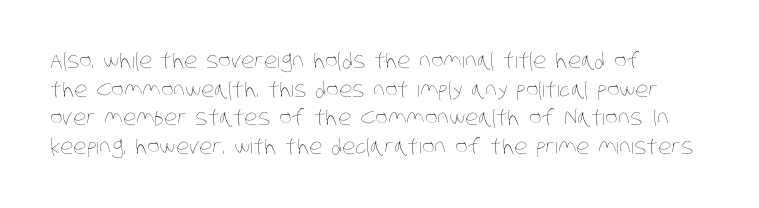
The image shows 21 px text type; set left-aligned, normal line spacing (1.36x), normal letter spacing, not underlined.
